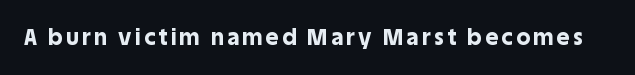
Q: Is the text bold? A: Yes.
Q: Is the text italic (slanted)? A: No, it is upright.
Q: Is the text underlined? A: No.
